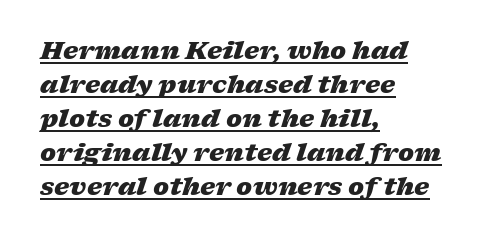
{"italic": "yes", "lean": "right", "slant_degrees": 17, "bold": "yes", "underline": "yes", "align": "left", "line_spacing": "normal", "line_spacing_ratio": 1.42, "letter_spacing": "normal", "letter_spacing_em": 0.0, "glyph_px": 24}
